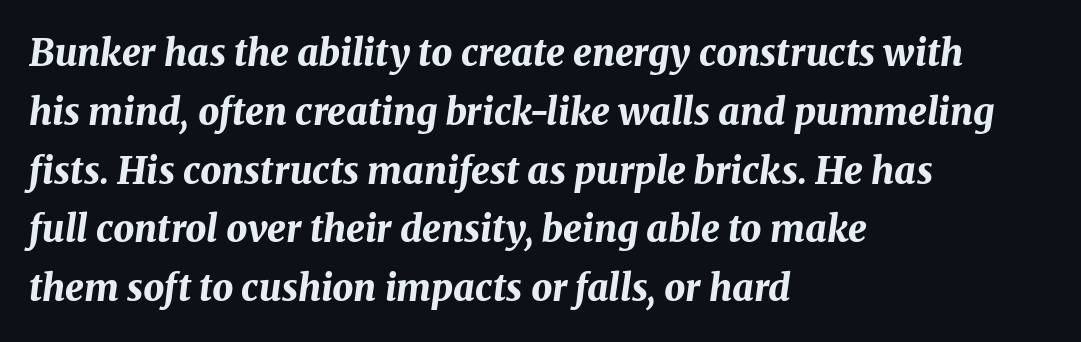
{"italic": "yes", "lean": "right", "slant_degrees": 8, "bold": "yes", "weight": "bold", "width": "normal", "stroke_contrast": "medium", "x_height": "medium", "monospaced": "no", "underline": "no", "align": "left", "line_spacing": "normal", "line_spacing_ratio": 1.59, "letter_spacing": "normal", "letter_spacing_em": 0.0, "glyph_px": 37}
